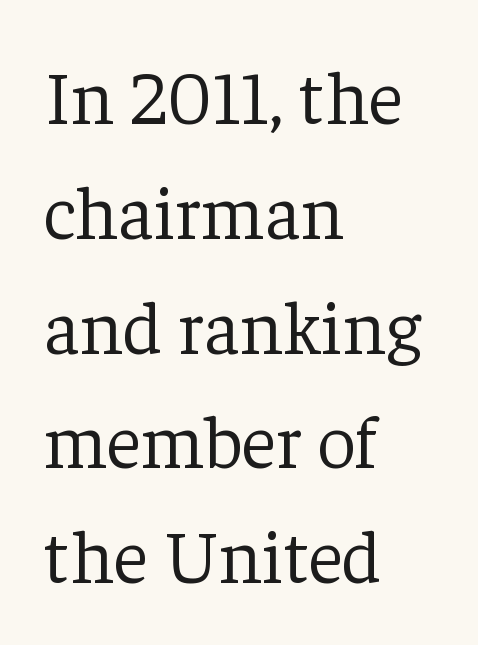
{"serif": "yes", "italic": "no", "bold": "no", "weight": "light", "width": "normal", "stroke_contrast": "low", "x_height": "medium", "monospaced": "no", "underline": "no", "align": "left", "line_spacing": "normal", "line_spacing_ratio": 1.51, "letter_spacing": "normal", "letter_spacing_em": 0.0, "glyph_px": 76}
